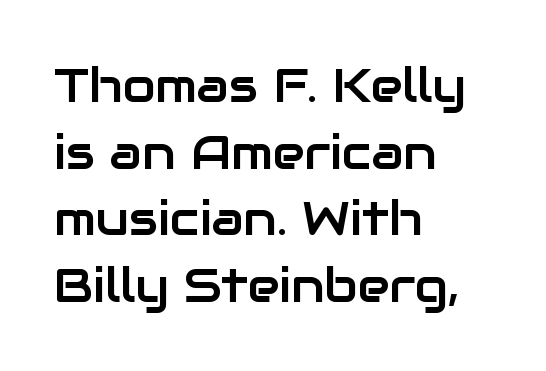
Q: Is the text italic (slanted)? A: No, it is upright.
Q: Is the typeface a serif or a sans-serif typeface? A: Sans-serif.
Q: Is the text underlined? A: No.
Q: How is the paragraph aligned? A: Left-aligned.
Q: Is the spacing between letters normal or unusually wide? A: Normal.
Q: Is the spacing between lines tight, normal or loose? A: Normal.
Q: Width (condensed, normal, or wide)? A: Normal.
Q: Stroke contrast? A: Low.
Q: x-height? A: Medium.
Q: Monospaced? A: No.
